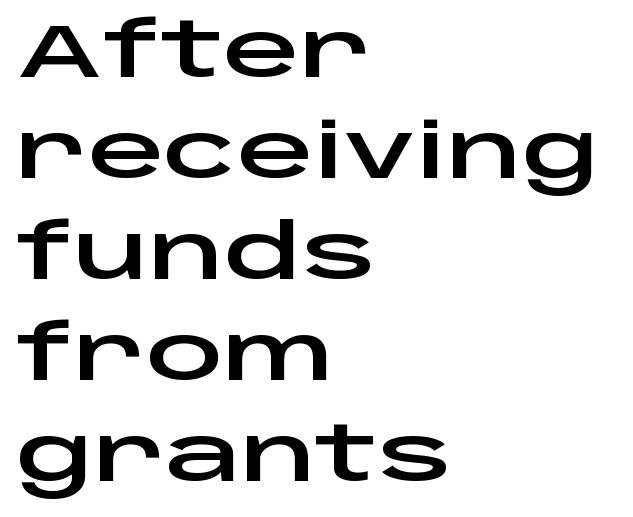
The image shows 76 px wide sans-serif type, upright; set left-aligned, normal line spacing (1.33x), normal letter spacing, not underlined; low stroke contrast and a large x-height.
